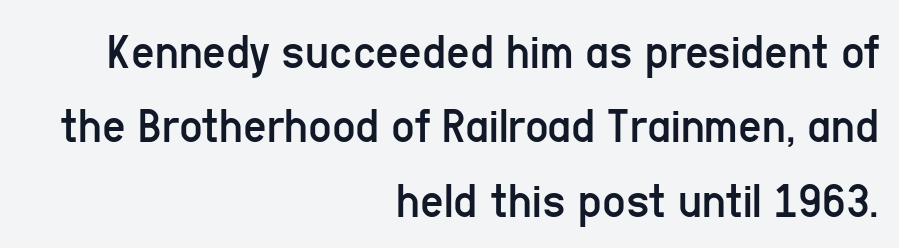
{"serif": "no", "italic": "no", "bold": "no", "weight": "regular", "width": "condensed", "stroke_contrast": "low", "x_height": "medium", "monospaced": "no", "underline": "no", "align": "right", "line_spacing": "normal", "line_spacing_ratio": 1.46, "letter_spacing": "normal", "letter_spacing_em": 0.0, "glyph_px": 51}
